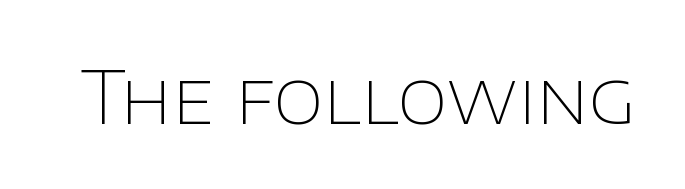
Q: Is the text bold? A: No.
Q: Is the text italic (slanted)? A: No, it is upright.
Q: Is the typeface a serif or a sans-serif typeface? A: Sans-serif.
Q: Is the text underlined? A: No.
Q: Is the spacing between letters normal or unusually wide? A: Normal.
Q: Width (condensed, normal, or wide)? A: Normal.
Q: Stroke contrast? A: Low.
Q: x-height? A: Large.
Q: Monospaced? A: No.
